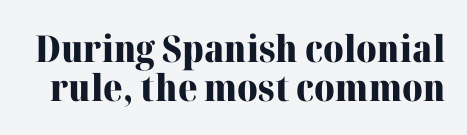
The image shows 37 px heavy serif type, upright; set tight line spacing (1.06x), normal letter spacing, not underlined; high stroke contrast and a medium x-height.
